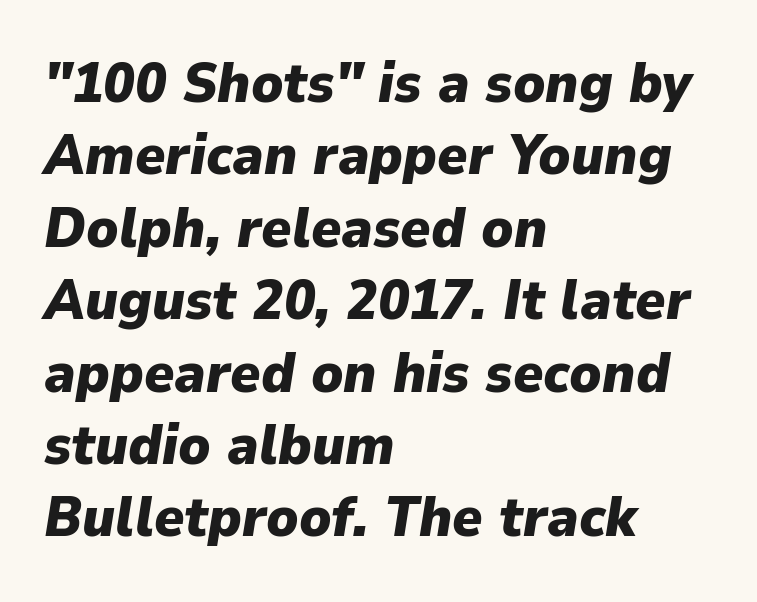
The image shows 57 px heavy type, italic (leaning right); set left-aligned, normal line spacing (1.27x), normal letter spacing, not underlined; low stroke contrast and a medium x-height.
